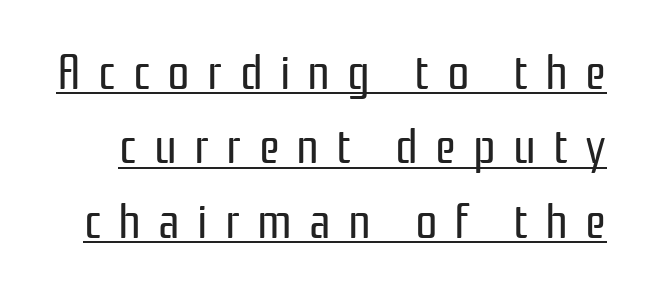
Stem width sits at or under what a default text font uses. Note: no serifs on the glyphs. Every stem runs plumb, perpendicular to the baseline. Character widths vary here, with narrow letters taking less room than wide ones.
